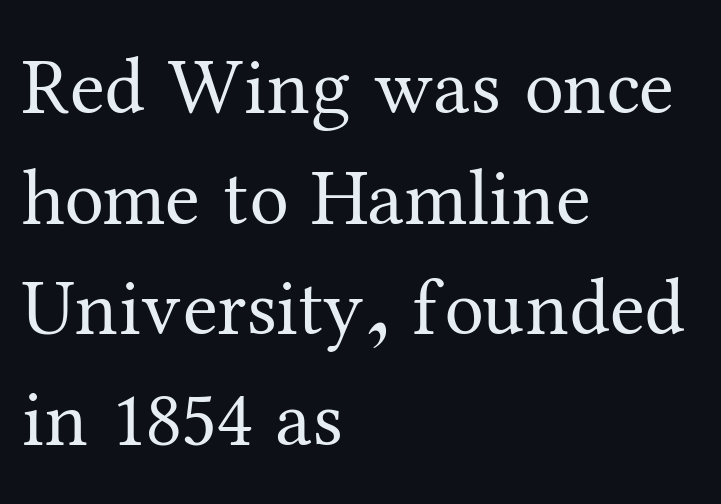
The image shows 79 px regular-weight serif type, upright; set left-aligned, normal line spacing (1.4x), normal letter spacing, not underlined; medium stroke contrast and a medium x-height.
